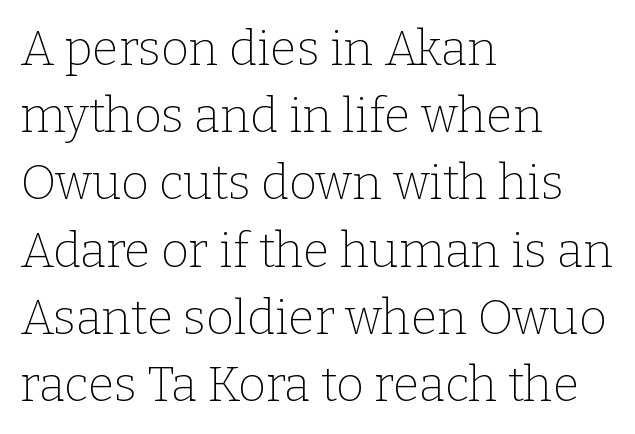
The image shows 48 px thin serif type, upright; set left-aligned, normal line spacing (1.4x), normal letter spacing, not underlined; low stroke contrast and a medium x-height.
